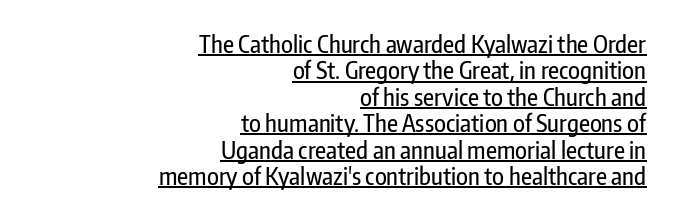
Q: Is the text italic (slanted)? A: No, it is upright.
Q: Is the text underlined? A: Yes.
Q: How is the paragraph aligned? A: Right-aligned.
Q: Is the spacing between letters normal or unusually wide? A: Normal.
Q: Is the spacing between lines tight, normal or loose? A: Tight.
